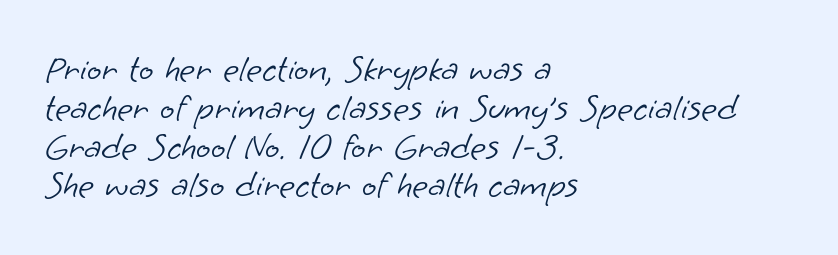
The image shows 38 px light sans-serif type; set left-aligned, tight line spacing (1.02x), normal letter spacing, not underlined; low stroke contrast and a small x-height.
